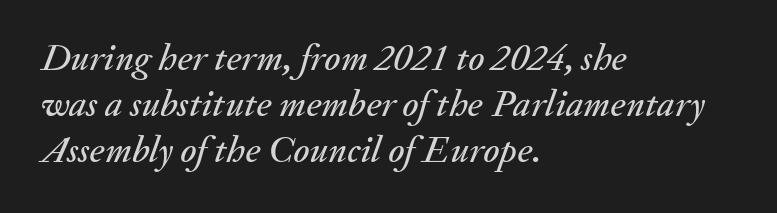
{"italic": "yes", "lean": "right", "slant_degrees": 20, "width": "normal", "stroke_contrast": "medium", "x_height": "small", "monospaced": "no", "underline": "no", "align": "left", "line_spacing_ratio": 1.21, "letter_spacing": "normal", "letter_spacing_em": 0.0, "glyph_px": 38}
